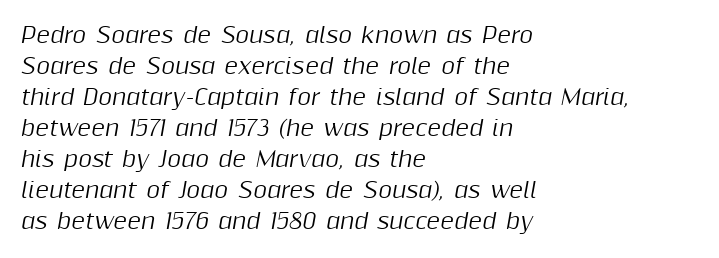
The image shows 21 px text type, italic (leaning right); set left-aligned, normal line spacing (1.48x), normal letter spacing, not underlined.
